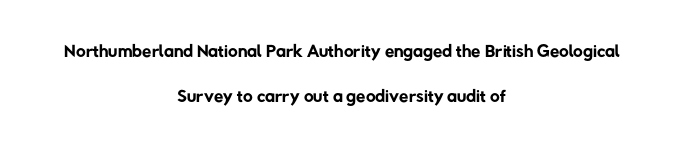
{"bold": "no", "underline": "no", "align": "center", "line_spacing": "normal", "line_spacing_ratio": 1.66, "letter_spacing": "normal", "letter_spacing_em": 0.0, "glyph_px": 27}
